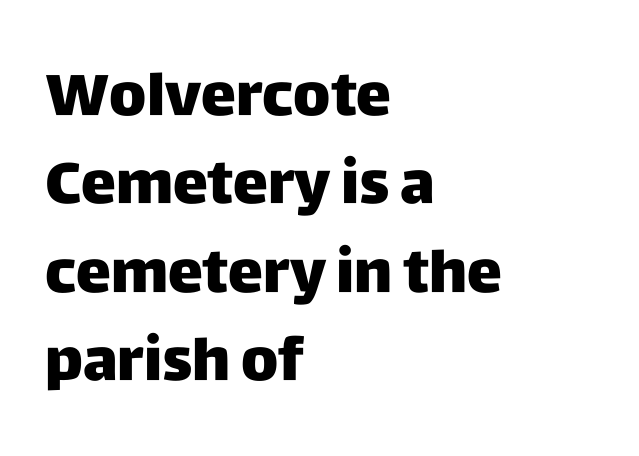
The image shows 59 px sans-serif type, upright; set left-aligned, normal line spacing (1.5x), normal letter spacing, not underlined; low stroke contrast and a large x-height.
